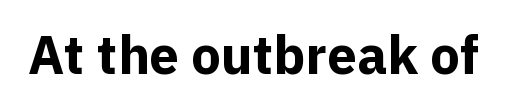
Q: Is the text bold? A: Yes.
Q: Is the text italic (slanted)? A: No, it is upright.
Q: Is the typeface a serif or a sans-serif typeface? A: Sans-serif.
Q: Is the text underlined? A: No.
Q: Is the spacing between letters normal or unusually wide? A: Normal.
Q: Width (condensed, normal, or wide)? A: Normal.
Q: x-height? A: Medium.
Q: Monospaced? A: No.
